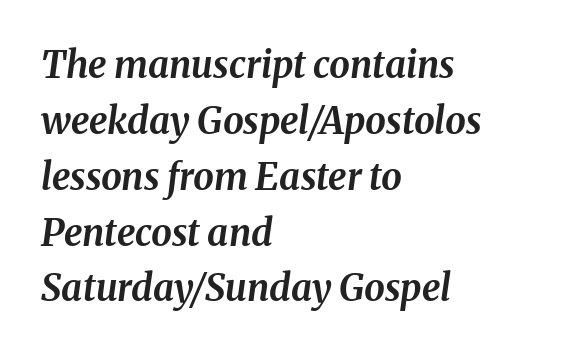
Here the designer chose a conventional face with non-uniform glyph widths. Typeset ragged right — the left edge is the straight one. Normally led — the rows are evenly, conventionally spaced. The axis of the letterforms is tilted away from vertical.
